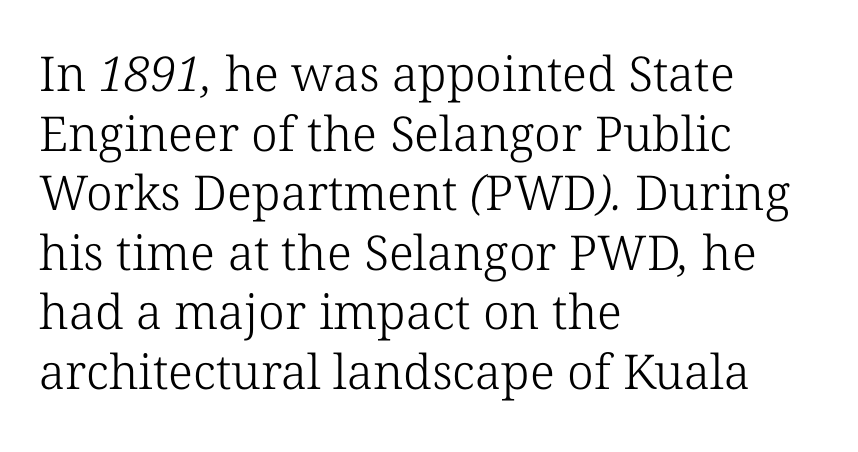
Q: Is the text bold? A: No.
Q: Is the typeface a serif or a sans-serif typeface? A: Serif.
Q: Is the text underlined? A: No.
Q: How is the paragraph aligned? A: Left-aligned.
Q: Is the spacing between letters normal or unusually wide? A: Normal.
Q: Width (condensed, normal, or wide)? A: Normal.
Q: Stroke contrast? A: Low.
Q: x-height? A: Medium.
Q: Monospaced? A: No.
